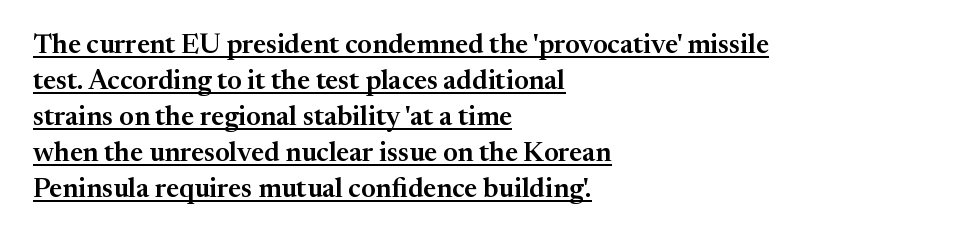
The lettering is marked with a stroke running underneath it. Default kerning and tracking; the words read as compact shapes. Reading down the block, your eye returns to a fixed left position each line. Ascenders rise straight up at ninety degrees. Leading matches the norm, producing a regular column.
